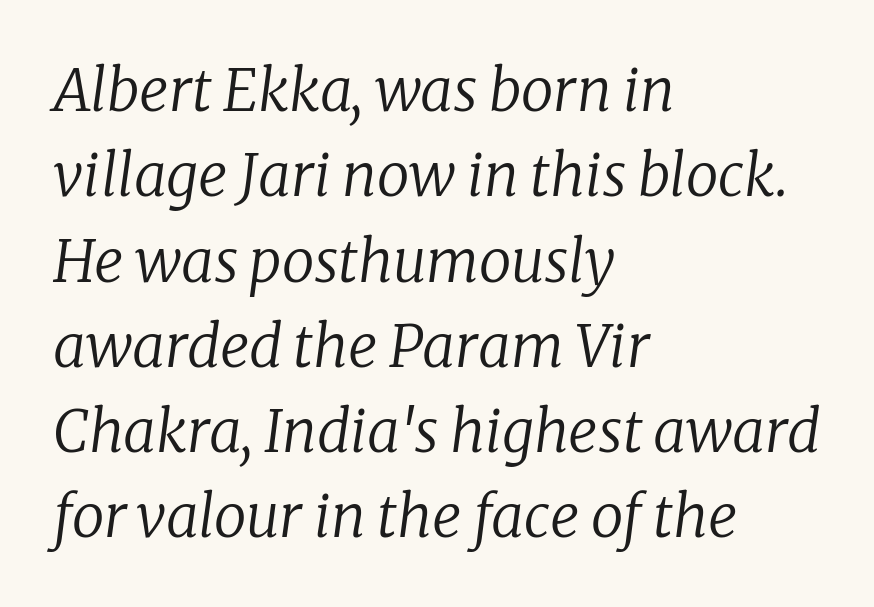
{"serif": "yes", "italic": "yes", "lean": "right", "slant_degrees": 8, "bold": "no", "weight": "regular", "width": "normal", "stroke_contrast": "low", "x_height": "medium", "monospaced": "no", "underline": "no", "align": "left", "line_spacing": "normal", "line_spacing_ratio": 1.47, "letter_spacing": "normal", "letter_spacing_em": 0.0, "glyph_px": 58}
